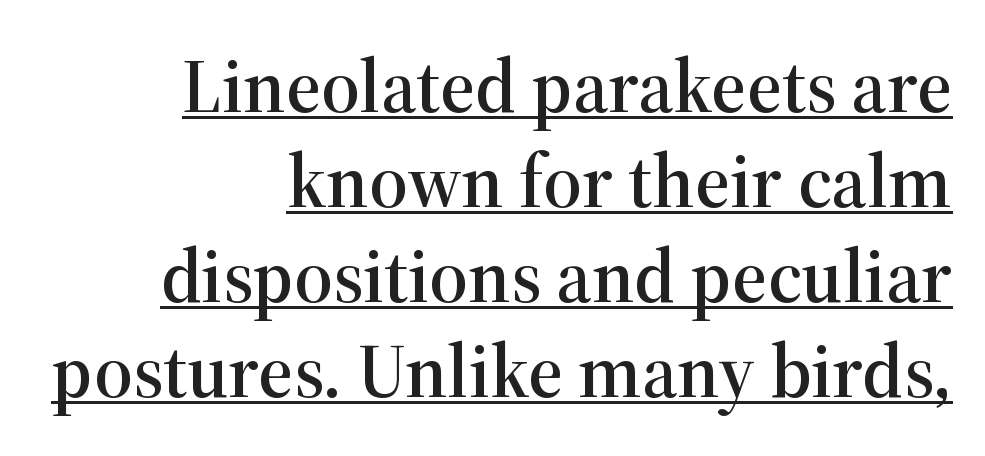
The image shows 76 px serif type, upright; set right-aligned, normal line spacing (1.25x), normal letter spacing, underlined; high stroke contrast and a medium x-height.
